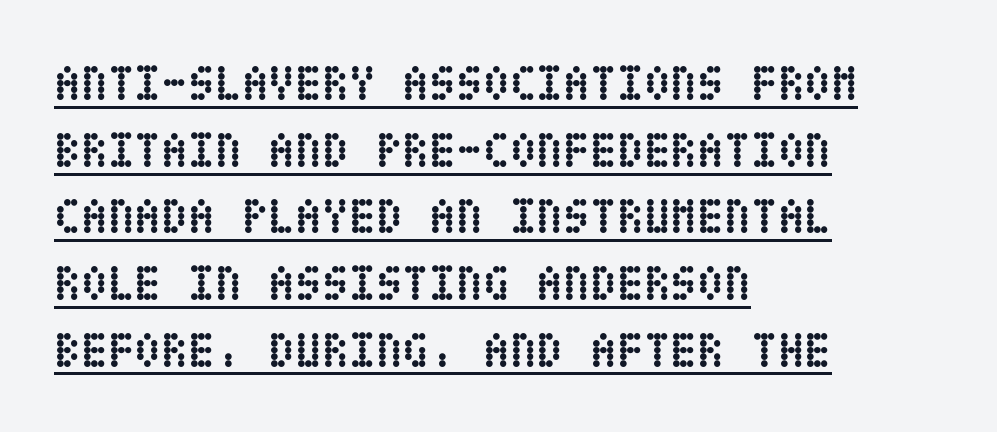
Q: Is the text bold? A: Yes.
Q: Is the text italic (slanted)? A: No, it is upright.
Q: Is the text underlined? A: Yes.
Q: How is the paragraph aligned? A: Left-aligned.
Q: Is the spacing between letters normal or unusually wide? A: Normal.
Q: Is the spacing between lines tight, normal or loose? A: Normal.
Q: Width (condensed, normal, or wide)? A: Condensed.
Q: Stroke contrast? A: Low.
Q: x-height? A: Large.
